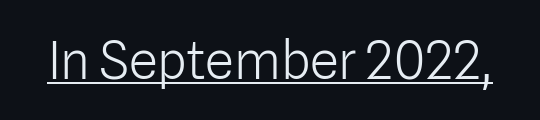
The image shows 52 px light sans-serif type, upright; set normal letter spacing, underlined; low stroke contrast and a medium x-height.
